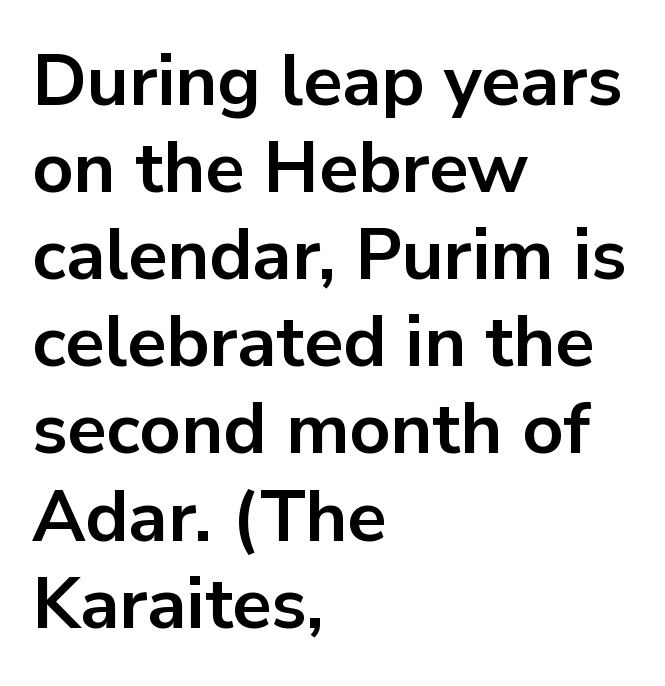
Q: Is the text bold? A: Yes.
Q: Is the text italic (slanted)? A: No, it is upright.
Q: Is the typeface a serif or a sans-serif typeface? A: Sans-serif.
Q: Is the text underlined? A: No.
Q: How is the paragraph aligned? A: Left-aligned.
Q: Is the spacing between letters normal or unusually wide? A: Normal.
Q: Width (condensed, normal, or wide)? A: Normal.
Q: Stroke contrast? A: Low.
Q: x-height? A: Medium.
Q: Monospaced? A: No.
